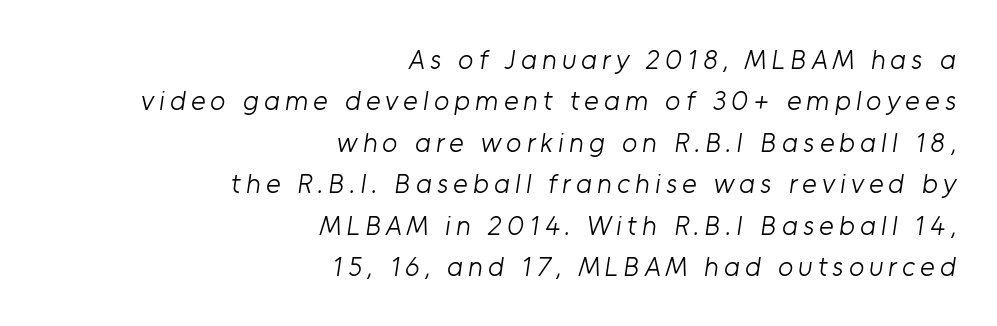
{"serif": "no", "bold": "no", "weight": "light", "width": "normal", "stroke_contrast": "low", "x_height": "medium", "monospaced": "no", "underline": "no", "align": "right", "line_spacing": "normal", "line_spacing_ratio": 1.48, "glyph_px": 28}
